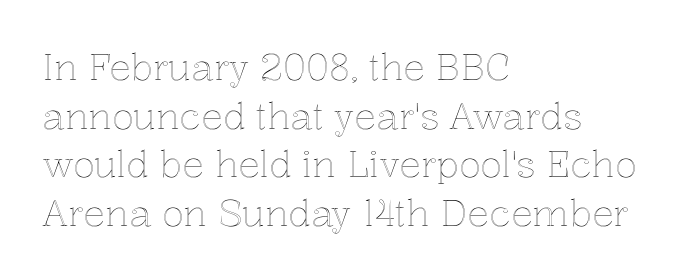
The image shows 36 px text type, upright; set left-aligned, normal line spacing (1.35x), normal letter spacing, not underlined; a medium x-height.
